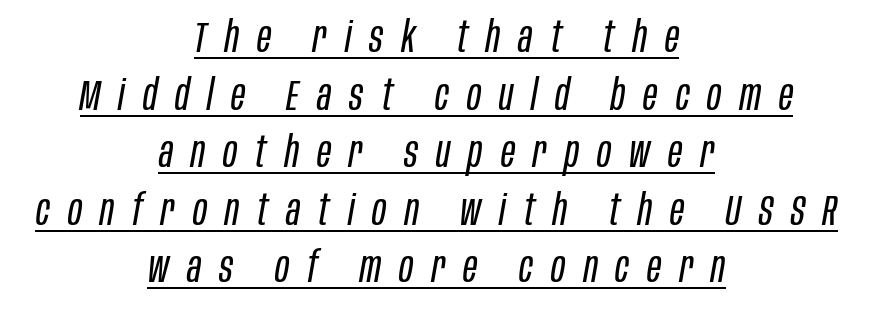
Posture: slanted. This rendering widens character spacing well past its baseline value. Casual observation: everything's sitting right in the middle. Underlining? Definitely there. You could not count columns in this text — the font is proportionally spaced. Students, observe: this is what conventionally led text looks like.
